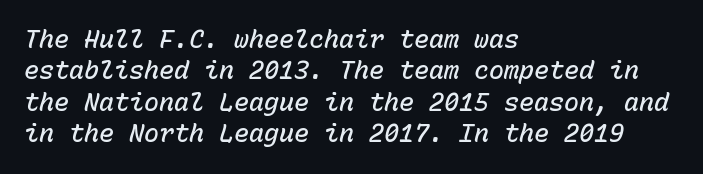
{"italic": "yes", "lean": "right", "slant_degrees": 15, "bold": "semi", "underline": "no", "align": "left", "line_spacing": "normal", "line_spacing_ratio": 1.26, "letter_spacing": "normal", "letter_spacing_em": 0.0, "glyph_px": 25}
